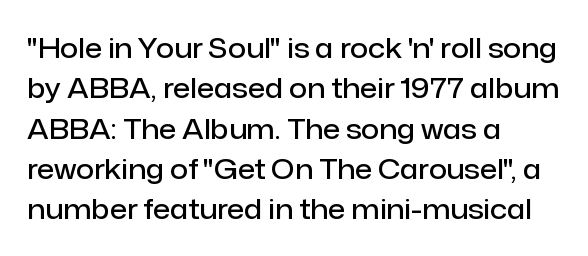
Q: Is the text bold? A: Semi-bold.
Q: Is the text italic (slanted)? A: No, it is upright.
Q: Is the typeface a serif or a sans-serif typeface? A: Sans-serif.
Q: Is the text underlined? A: No.
Q: How is the paragraph aligned? A: Left-aligned.
Q: Is the spacing between letters normal or unusually wide? A: Normal.
Q: Is the spacing between lines tight, normal or loose? A: Normal.
Q: Width (condensed, normal, or wide)? A: Normal.
Q: Stroke contrast? A: Low.
Q: x-height? A: Medium.
Q: Monospaced? A: No.
